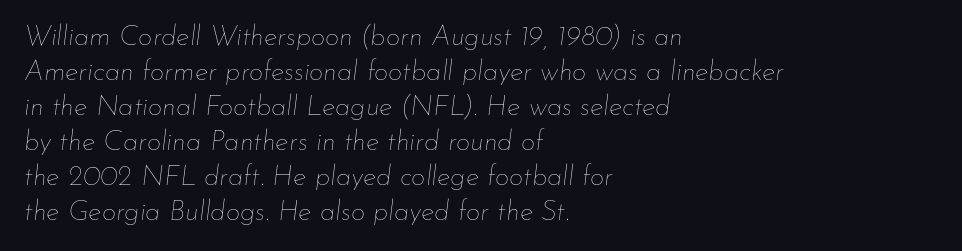
The image shows 28 px thin type, italic (leaning right); set left-aligned, normal line spacing (1.25x), normal letter spacing, not underlined; low stroke contrast and a small x-height.
